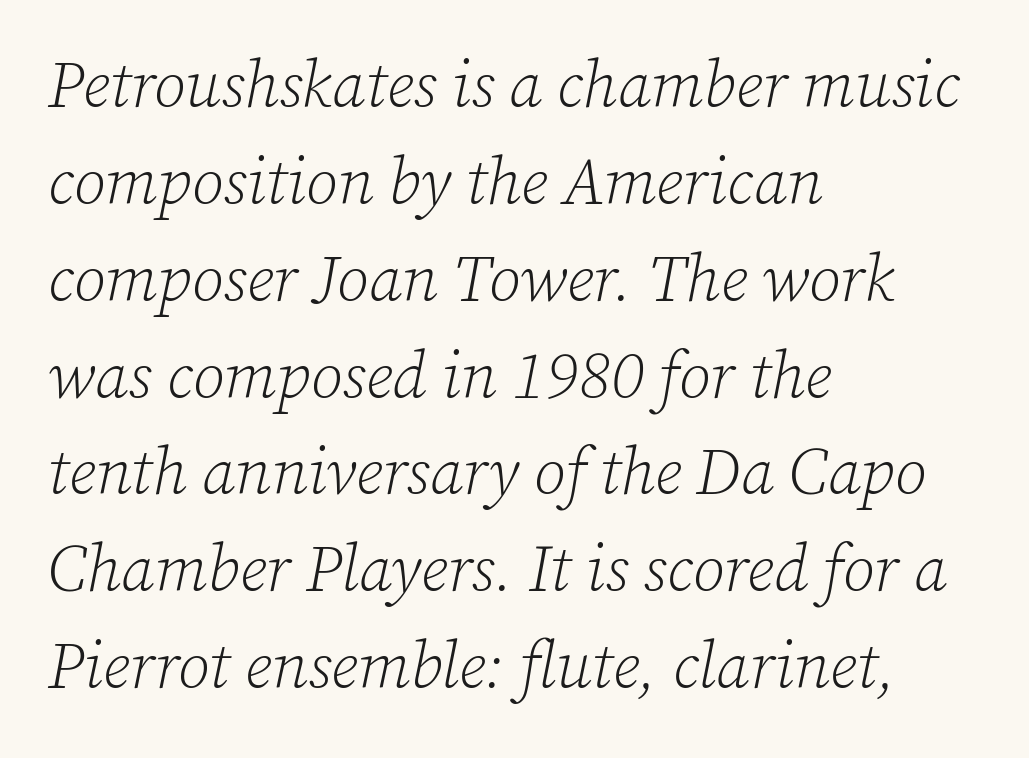
The image shows 65 px light serif type, italic (leaning right); set left-aligned, normal line spacing (1.49x), normal letter spacing, not underlined; low stroke contrast and a medium x-height.
